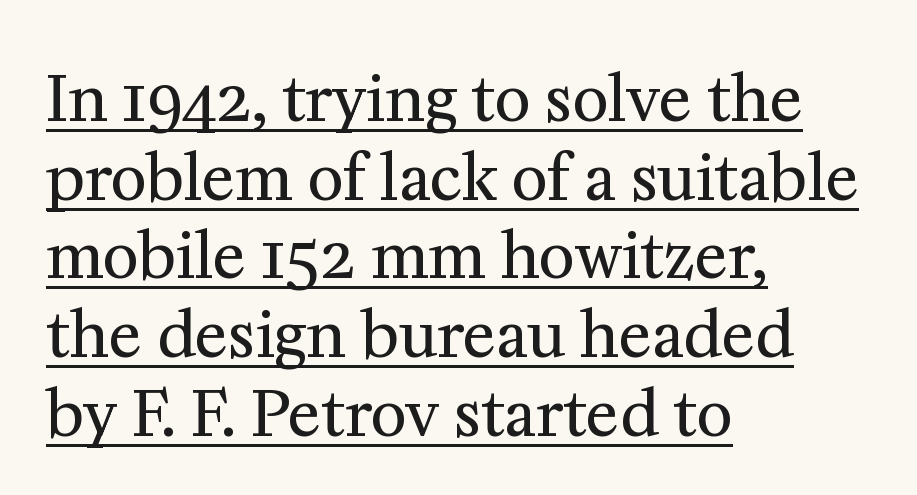
{"serif": "yes", "italic": "no", "bold": "no", "weight": "regular", "width": "normal", "stroke_contrast": "medium", "x_height": "medium", "monospaced": "no", "underline": "yes", "align": "left", "line_spacing": "normal", "line_spacing_ratio": 1.27, "letter_spacing": "normal", "letter_spacing_em": 0.0, "glyph_px": 62}
